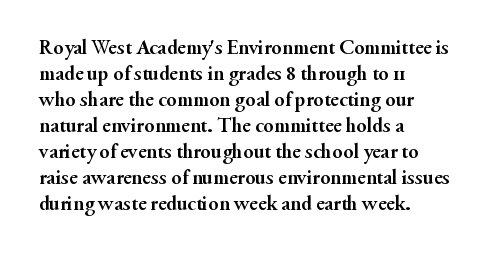
The strokes are fattened all the way to bold. Visually the block forms a straight wall on the left and a jagged coastline on the right. A typesetter would mark this as roman, not italic. The words here are not underlined.
